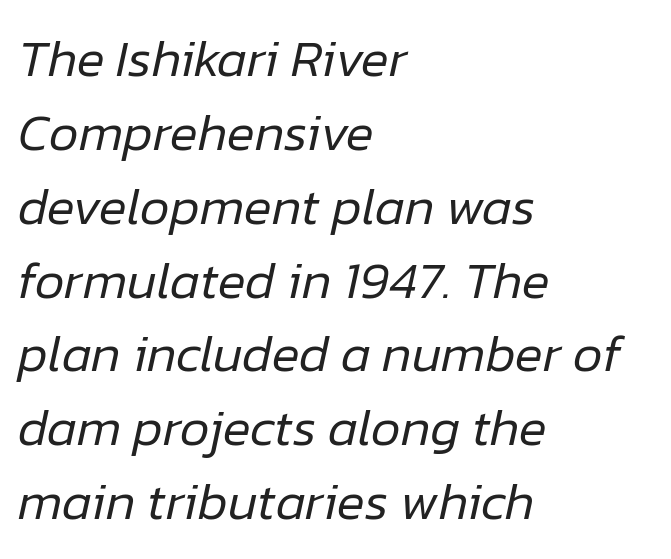
Casual observation: everything's shoved over to the left. The typography opts for an oblique posture over an upright one. A typesetter would call this proportional, since set widths differ per character. The zone under the glyphs is completely vacant. The designer left line spacing at the default.
